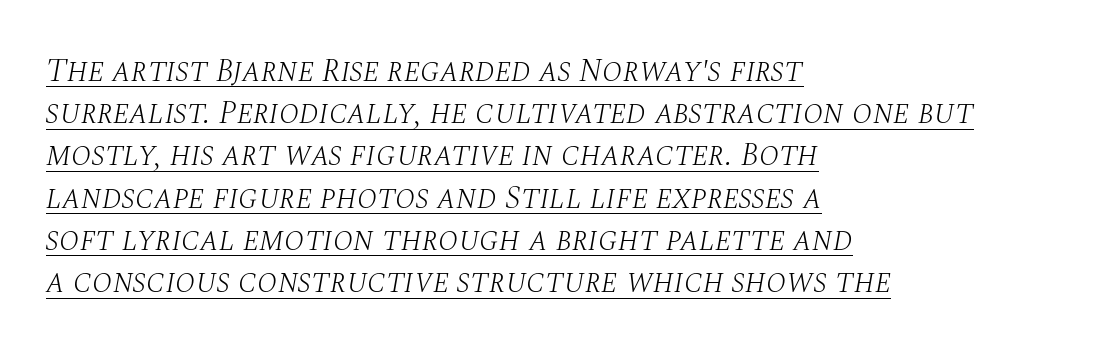
The block of text has a typical density, with ordinary space between rows. Think of a printed novel: that variable character pitch is what you see here. The strokes are not fattened; the text isn't bold. Underlined type. This sample uses plain, unmodified letter spacing. Classification — serif.
